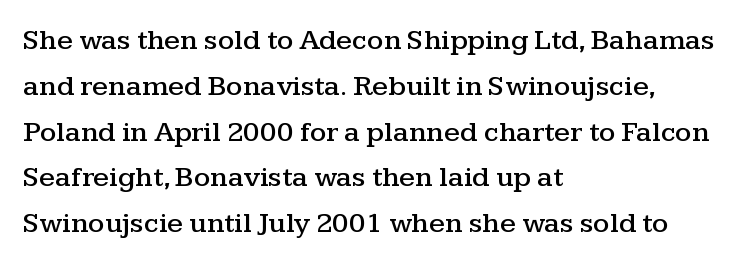
Spacing between characters is what you'd get straight out of the box. Unmarked baselines from the first word to the last. Horizontally, the lines are justified to the leading edge only. Unlike a clean sans, this face finishes its strokes with serifs. What's the leading like? Ordinary, nothing unusual.
